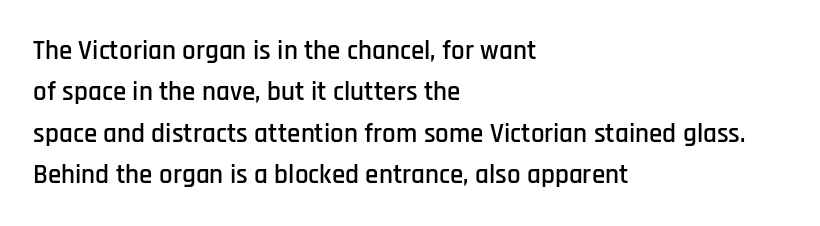
{"italic": "no", "underline": "no", "align": "left", "line_spacing": "normal", "line_spacing_ratio": 1.53, "letter_spacing": "normal", "letter_spacing_em": 0.0, "glyph_px": 27}
